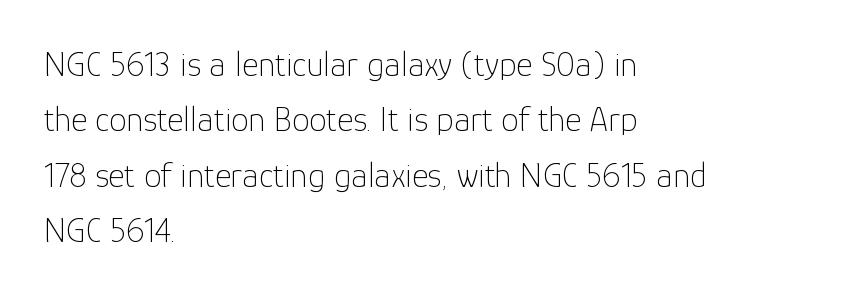
Q: Is the text bold? A: No.
Q: Is the text italic (slanted)? A: No, it is upright.
Q: Is the typeface a serif or a sans-serif typeface? A: Sans-serif.
Q: Is the text underlined? A: No.
Q: How is the paragraph aligned? A: Left-aligned.
Q: Is the spacing between letters normal or unusually wide? A: Normal.
Q: Is the spacing between lines tight, normal or loose? A: Normal.
Q: Width (condensed, normal, or wide)? A: Normal.
Q: Stroke contrast? A: Low.
Q: x-height? A: Medium.
Q: Monospaced? A: No.
